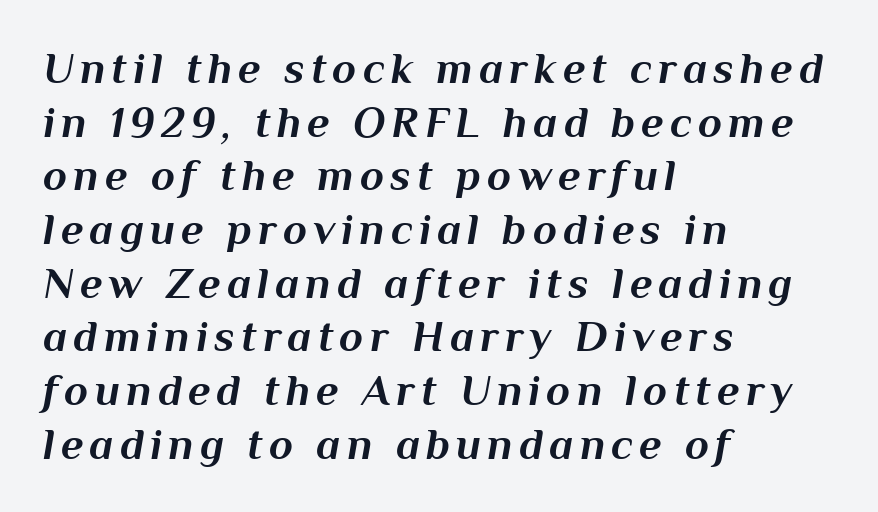
{"italic": "yes", "lean": "right", "slant_degrees": 10, "bold": "yes", "weight": "bold", "width": "normal", "stroke_contrast": "medium", "x_height": "medium", "monospaced": "no", "underline": "no", "align": "left", "line_spacing_ratio": 1.22, "glyph_px": 44}
